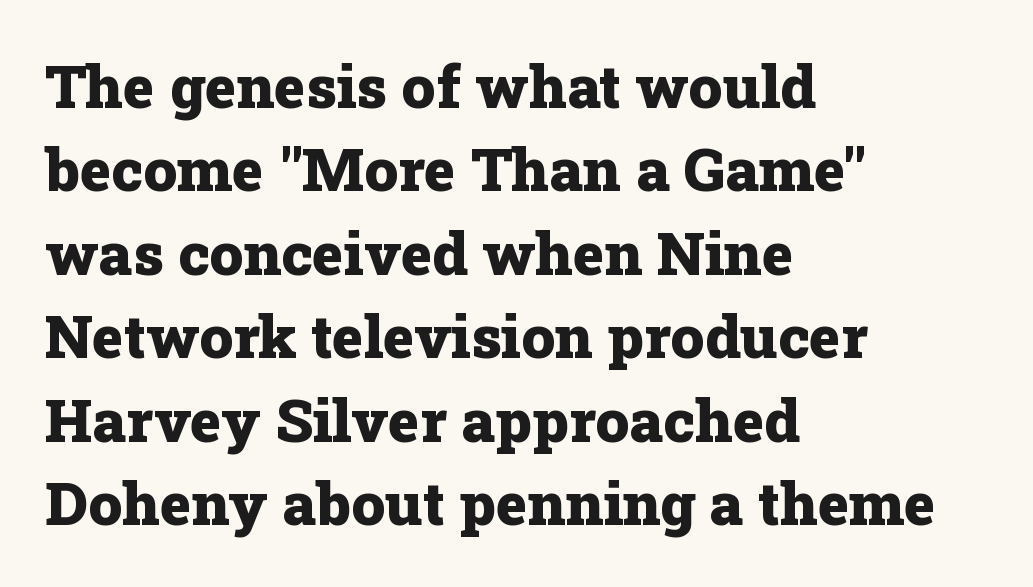
{"serif": "yes", "italic": "no", "bold": "yes", "weight": "heavy", "width": "normal", "stroke_contrast": "low", "x_height": "medium", "monospaced": "no", "underline": "no", "align": "left", "line_spacing": "normal", "line_spacing_ratio": 1.39, "letter_spacing": "normal", "letter_spacing_em": 0.0, "glyph_px": 60}
